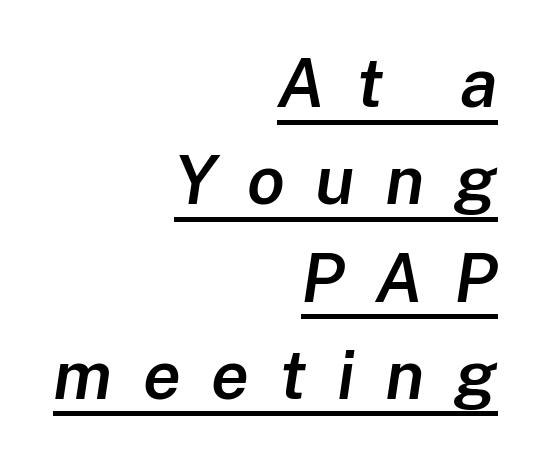
Q: Is the text bold? A: Semi-bold.
Q: Is the text italic (slanted)? A: Yes, it leans right by about 8 degrees.
Q: Is the text underlined? A: Yes.
Q: How is the paragraph aligned? A: Right-aligned.
Q: Is the spacing between letters normal or unusually wide? A: Unusually wide.
Q: Is the spacing between lines tight, normal or loose? A: Normal.
Q: Width (condensed, normal, or wide)? A: Normal.
Q: Stroke contrast? A: Low.
Q: x-height? A: Medium.
Q: Monospaced? A: No.
